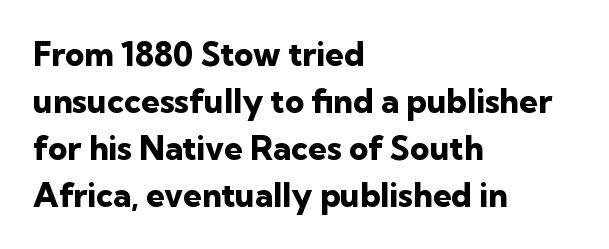
{"serif": "no", "italic": "no", "bold": "yes", "weight": "heavy", "width": "normal", "stroke_contrast": "low", "x_height": "medium", "monospaced": "no", "underline": "no", "align": "left", "line_spacing": "normal", "line_spacing_ratio": 1.42, "letter_spacing": "normal", "letter_spacing_em": 0.0, "glyph_px": 33}
